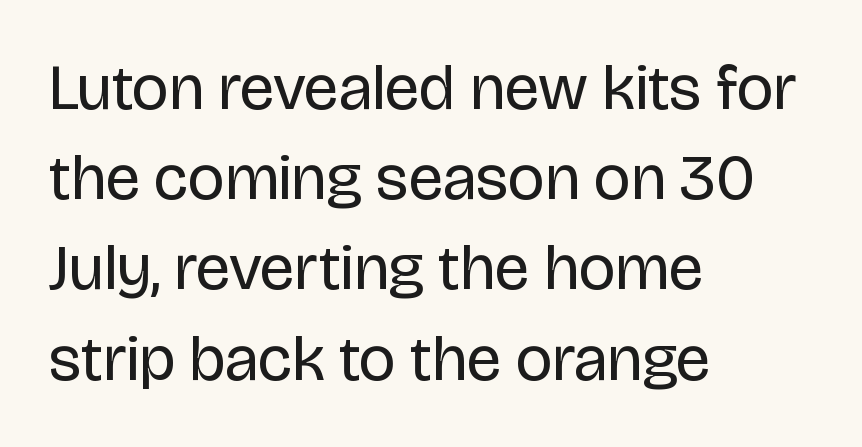
The rendering uses natural spacing where letterforms have individual widths. Weight class: somewhere from thin through regular. Regarding serifs, this sample does without them. Unmarked baselines from the first word to the last. All the whitespace from short lines collects on the right. Unlike italic type, these characters show no tilt at all.
